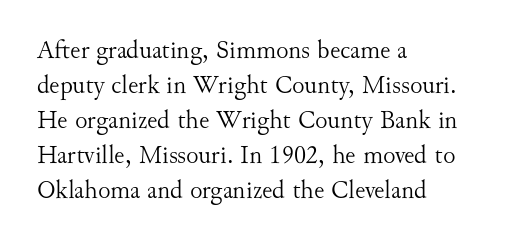
Q: Is the text bold? A: No.
Q: Is the text italic (slanted)? A: No, it is upright.
Q: Is the text underlined? A: No.
Q: How is the paragraph aligned? A: Left-aligned.
Q: Is the spacing between letters normal or unusually wide? A: Normal.
Q: Is the spacing between lines tight, normal or loose? A: Normal.
